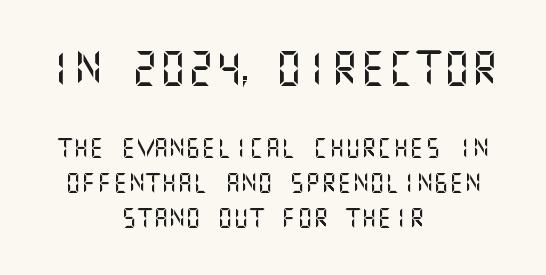
The image shows 35 px sans-serif type, upright; set centered, line spacing 1.76x, normal letter spacing, not underlined; the first (top) block is 1.75x larger; medium stroke contrast and a large x-height.
